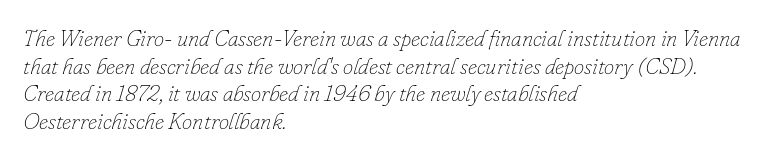
{"italic": "yes", "lean": "right", "slant_degrees": 16, "bold": "no", "underline": "no", "align": "left", "line_spacing_ratio": 1.2, "letter_spacing": "normal", "letter_spacing_em": 0.0, "glyph_px": 23}
